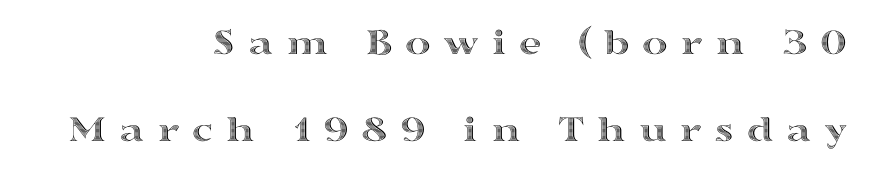
Q: Is the text italic (slanted)? A: No, it is upright.
Q: Is the text underlined? A: No.
Q: How is the paragraph aligned? A: Right-aligned.
Q: Is the spacing between letters normal or unusually wide? A: Unusually wide.
Q: Is the spacing between lines tight, normal or loose? A: Loose.
Q: Width (condensed, normal, or wide)? A: Wide.
Q: x-height? A: Medium.
Q: Monospaced? A: No.
